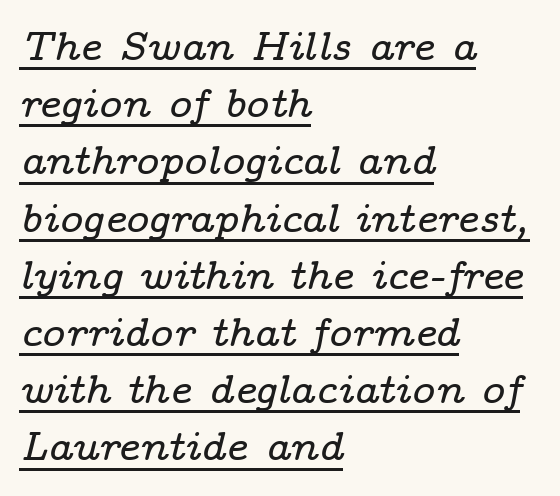
{"serif": "yes", "italic": "yes", "lean": "right", "slant_degrees": 14, "width": "wide", "stroke_contrast": "low", "x_height": "medium", "monospaced": "no", "underline": "yes", "align": "left", "line_spacing": "normal", "line_spacing_ratio": 1.43, "letter_spacing": "normal", "letter_spacing_em": 0.0, "glyph_px": 40}
